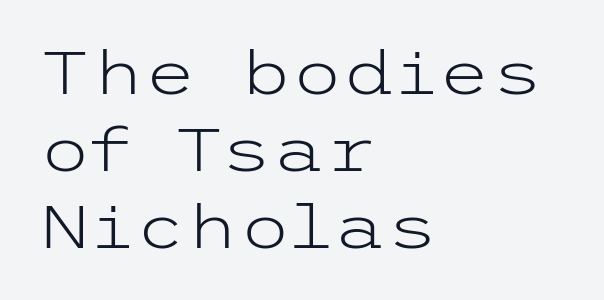
The image shows 60 px light, wide sans-serif type, upright; set left-aligned, normal line spacing (1.28x), normal letter spacing, not underlined; low stroke contrast and a medium x-height.
